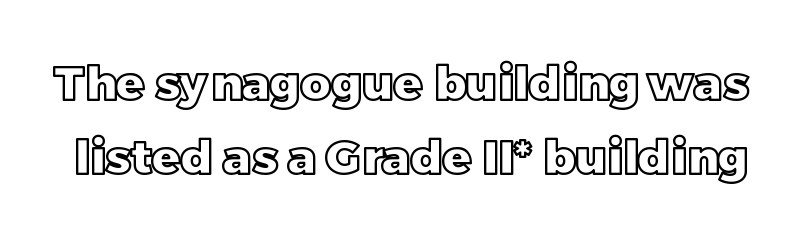
{"italic": "no", "width": "normal", "x_height": "large", "monospaced": "no", "underline": "no", "line_spacing": "normal", "line_spacing_ratio": 1.57, "letter_spacing": "normal", "letter_spacing_em": 0.0, "glyph_px": 47}
